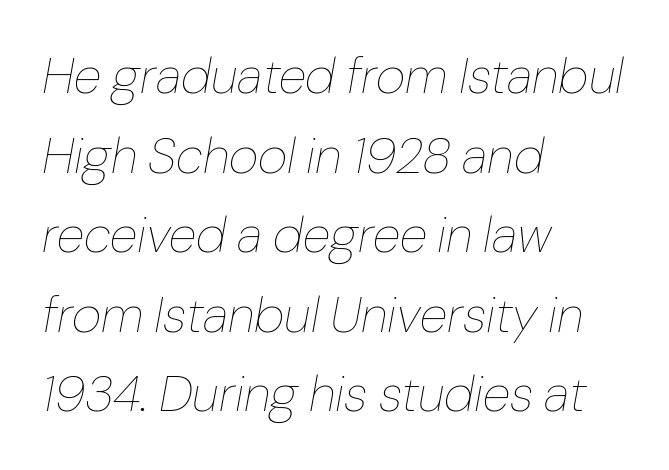
Normally led — the rows are evenly, conventionally spaced. Yep, that's italic — everything's leaning. The words here are not underlined. Note the varied advance widths — an 'i' is clearly narrower than an 'm'. The rendering anchors every line to the left-hand side. Each stroke keeps to a modest, everyday thickness or less.
